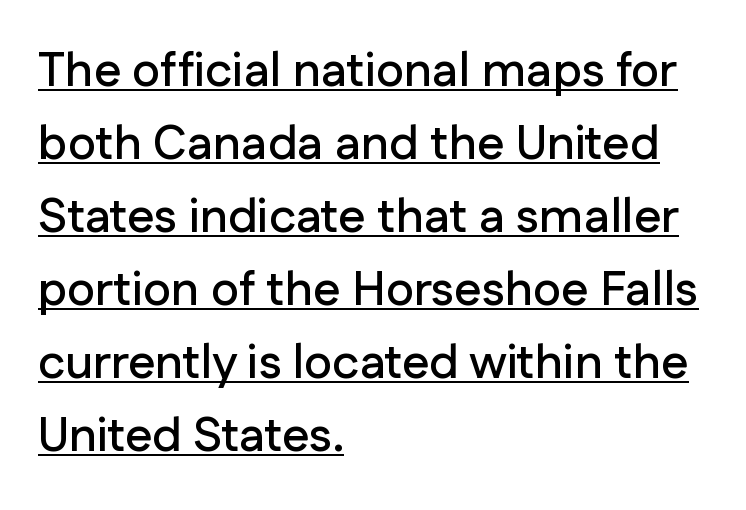
The image shows 48 px sans-serif type, upright; set left-aligned, normal line spacing (1.52x), normal letter spacing, underlined; low stroke contrast and a medium x-height.
